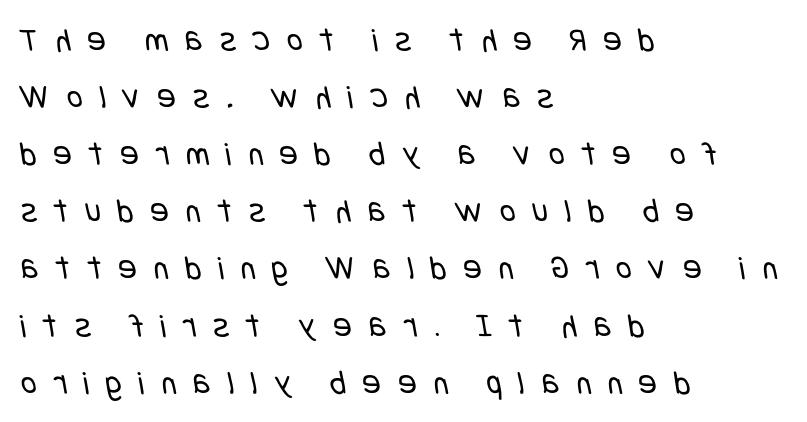
{"serif": "no", "bold": "no", "weight": "regular", "width": "condensed", "stroke_contrast": "low", "x_height": "large", "underline": "no", "align": "left", "line_spacing": "normal", "line_spacing_ratio": 1.68, "letter_spacing": "wide", "letter_spacing_em": 0.5, "glyph_px": 34}
